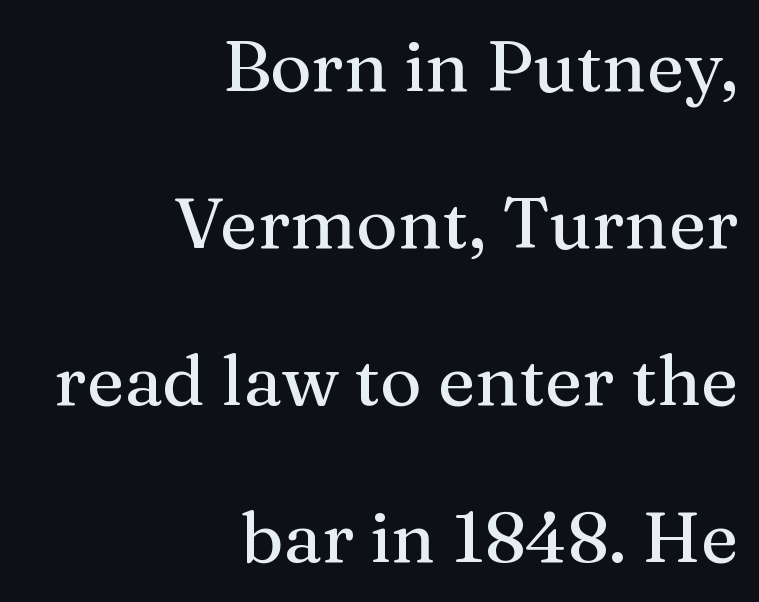
{"serif": "yes", "italic": "no", "width": "normal", "stroke_contrast": "medium", "x_height": "medium", "monospaced": "no", "underline": "no", "align": "right", "line_spacing": "loose", "line_spacing_ratio": 2.21, "letter_spacing": "normal", "letter_spacing_em": 0.0, "glyph_px": 71}
